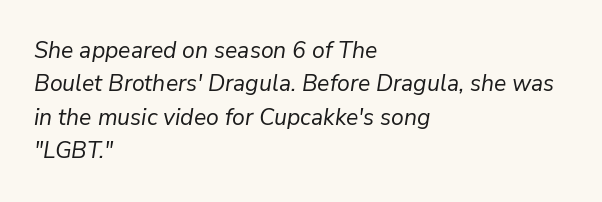
Nothing unusual about the tracking: characters are spaced as the font intends. Think standard paragraph weight, or any step lighter than that. Visually the block forms a straight wall on the left and a jagged coastline on the right. The space directly below the letters is spotless. The line-height multiplier appears to be the usual default. Italic: yes, the glyphs are oblique.
